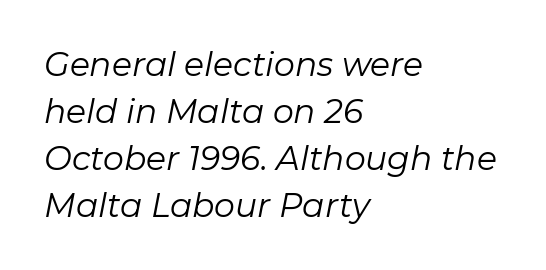
Summary of weight: not heavy and not bold. A clean baseline with only descenders dipping below it. A typesetter would call this leading conventional body-copy spacing. Compared with typical body copy, the letter spacing here is the same. Every character sits at an angle, as italics do. The letters advance in unequal steps, a hallmark of proportional type.
